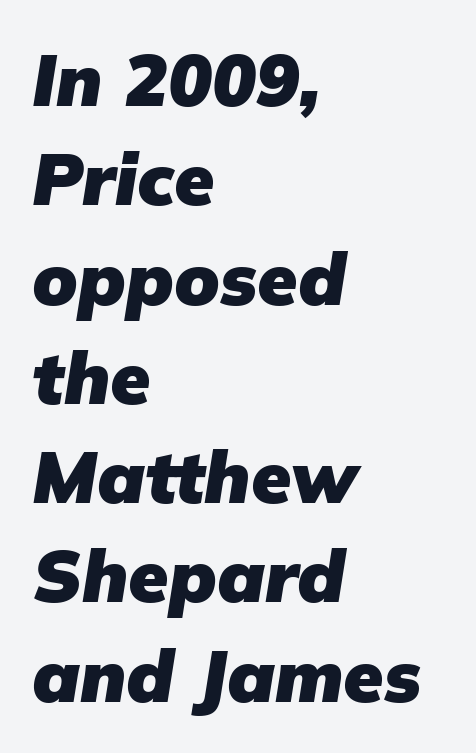
The image shows 73 px heavy type, italic (leaning right); set left-aligned, normal line spacing (1.36x), normal letter spacing, not underlined; low stroke contrast and a medium x-height.
